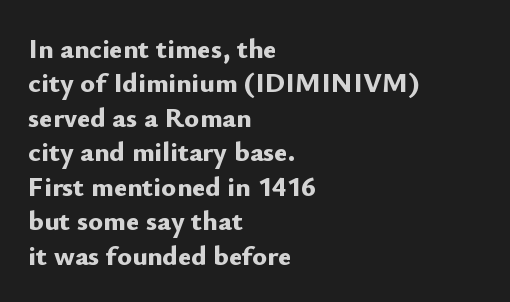
The image shows 28 px bold sans-serif type, upright; set left-aligned, line spacing 1.23x, normal letter spacing, not underlined; low stroke contrast and a small x-height.
